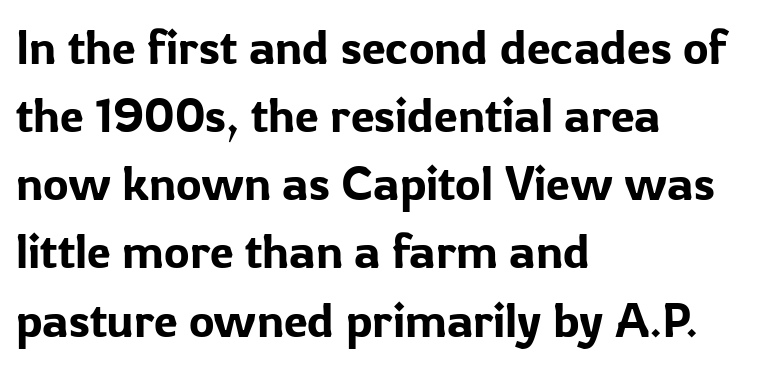
{"serif": "no", "italic": "no", "width": "normal", "stroke_contrast": "low", "x_height": "medium", "monospaced": "no", "underline": "no", "align": "left", "line_spacing": "normal", "line_spacing_ratio": 1.42, "letter_spacing": "normal", "letter_spacing_em": 0.0, "glyph_px": 48}
